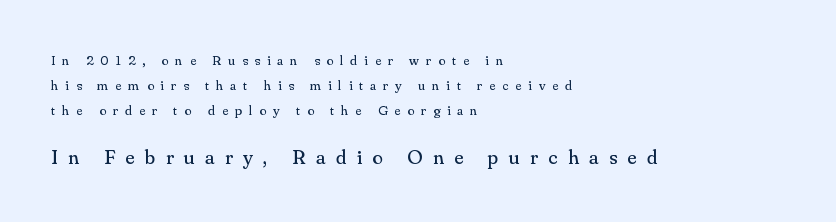
Q: Is the text bold? A: No.
Q: Is the text italic (slanted)? A: No, it is upright.
Q: Is the text underlined? A: No.
Q: How is the paragraph aligned? A: Left-aligned.
Q: Is the spacing between letters normal or unusually wide? A: Unusually wide.
Q: Which block of text is set in a larger size, the first (top) or the second (bottom)? A: The second (bottom) one.
